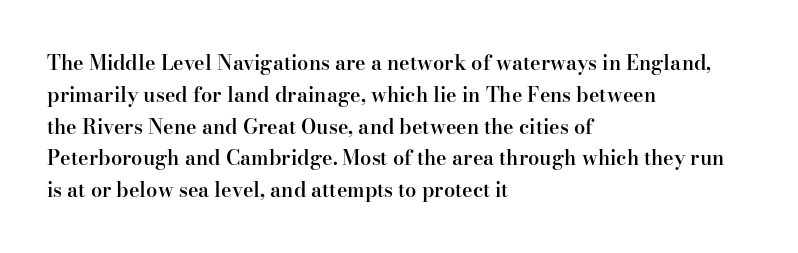
In terms of letterspacing, this is plain default setting. Words float on clear page, feet unadorned. A fair bit of extra ink — the face is semibold, not bold. One-word summary of the alignment: left. A typesetter would call this leading conventional body-copy spacing.
